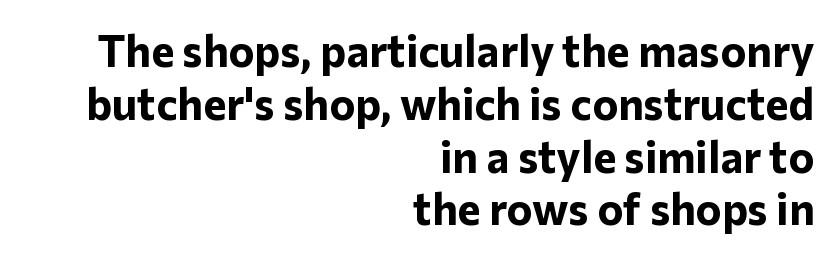
You can tell it's not italic because the verticals are truly vertical. The glyphs in this specimen are sans serif. Here the designer chose a conventional face with non-uniform glyph widths. The zone under the glyphs is completely vacant. Nothing unusual about the tracking: characters are spaced as the font intends.
